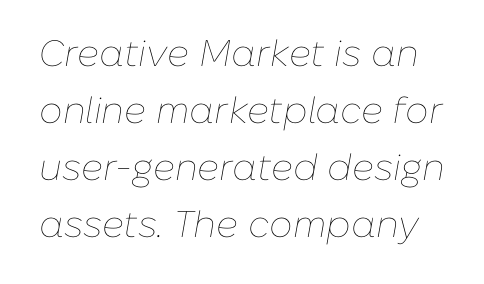
The image shows 37 px thin type, italic (leaning right); set normal line spacing (1.54x), normal letter spacing, not underlined; low stroke contrast and a medium x-height.
